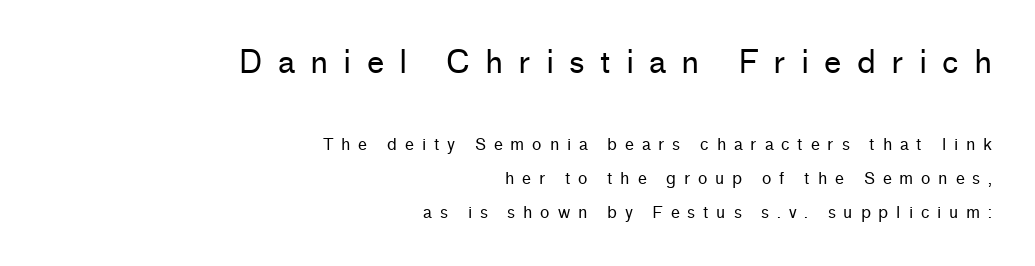
Q: Is the text bold? A: No.
Q: Is the text italic (slanted)? A: No, it is upright.
Q: Is the typeface a serif or a sans-serif typeface? A: Sans-serif.
Q: Is the text underlined? A: No.
Q: How is the paragraph aligned? A: Right-aligned.
Q: Is the spacing between letters normal or unusually wide? A: Unusually wide.
Q: Is the spacing between lines tight, normal or loose? A: Loose.
Q: Which block of text is set in a larger size, the first (top) or the second (bottom)? A: The first (top) one.
Q: Width (condensed, normal, or wide)? A: Normal.
Q: Stroke contrast? A: Low.
Q: x-height? A: Medium.
Q: Monospaced? A: No.
